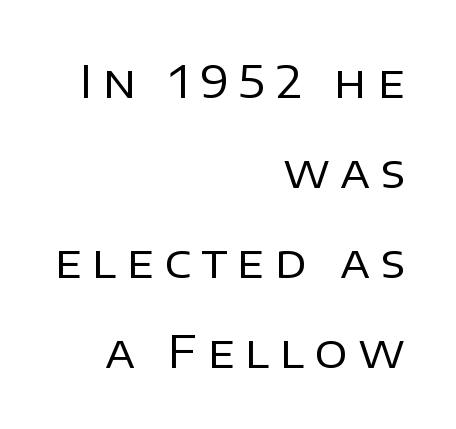
Q: Is the text bold? A: No.
Q: Is the text italic (slanted)? A: No, it is upright.
Q: Is the typeface a serif or a sans-serif typeface? A: Sans-serif.
Q: Is the text underlined? A: No.
Q: How is the paragraph aligned? A: Right-aligned.
Q: Is the spacing between letters normal or unusually wide? A: Unusually wide.
Q: Is the spacing between lines tight, normal or loose? A: Loose.
Q: Width (condensed, normal, or wide)? A: Normal.
Q: Stroke contrast? A: Low.
Q: x-height? A: Large.
Q: Monospaced? A: No.
